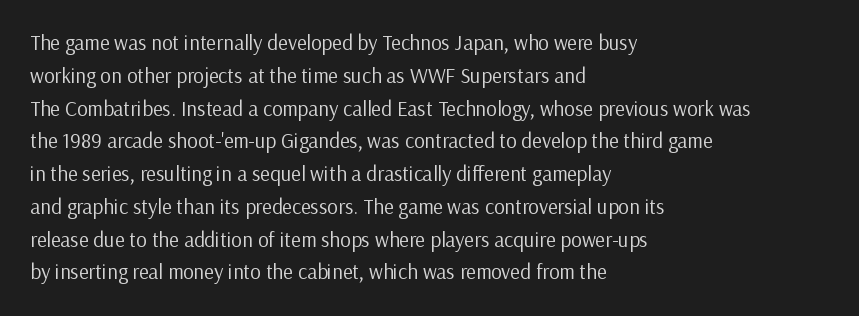
The image shows 21 px text type, upright; set left-aligned, normal line spacing (1.56x), normal letter spacing, not underlined.
